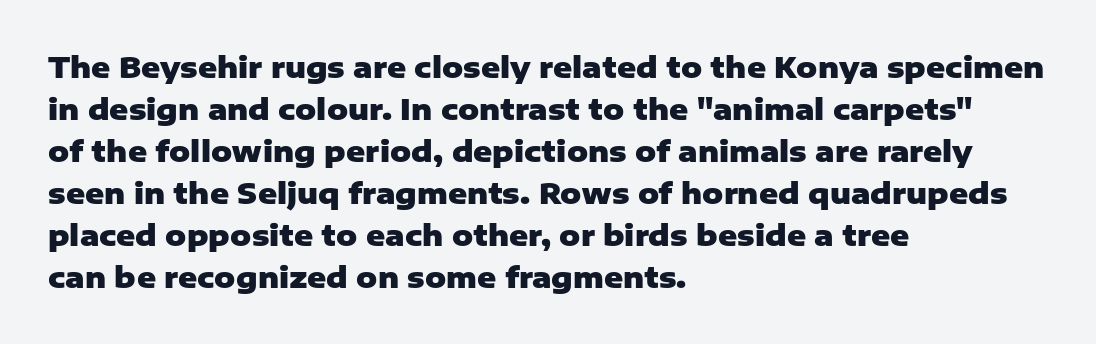
The image shows 29 px heavy sans-serif type, upright; set left-aligned, normal line spacing (1.45x), normal letter spacing, not underlined; low stroke contrast and a medium x-height.
